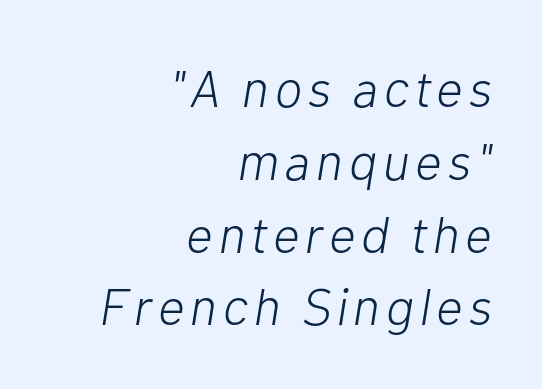
Q: Is the text bold? A: No.
Q: Is the text italic (slanted)? A: Yes, it leans right by about 10 degrees.
Q: Is the text underlined? A: No.
Q: How is the paragraph aligned? A: Right-aligned.
Q: Is the spacing between lines tight, normal or loose? A: Normal.
Q: Width (condensed, normal, or wide)? A: Normal.
Q: Stroke contrast? A: Low.
Q: x-height? A: Medium.
Q: Monospaced? A: No.
